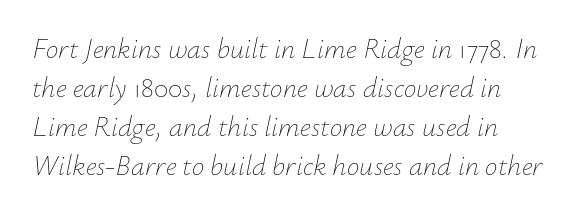
The image shows 28 px thin type, italic (leaning right); set normal line spacing (1.39x), normal letter spacing, not underlined; low stroke contrast and a small x-height.
